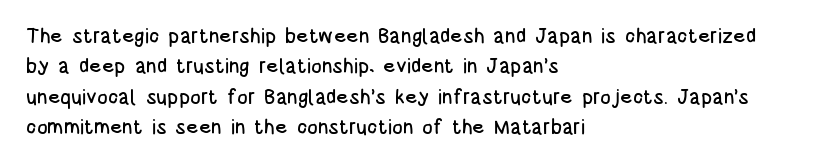
{"italic": "no", "underline": "no", "align": "left", "line_spacing": "normal", "line_spacing_ratio": 1.52, "letter_spacing": "normal", "letter_spacing_em": 0.0, "glyph_px": 20}
